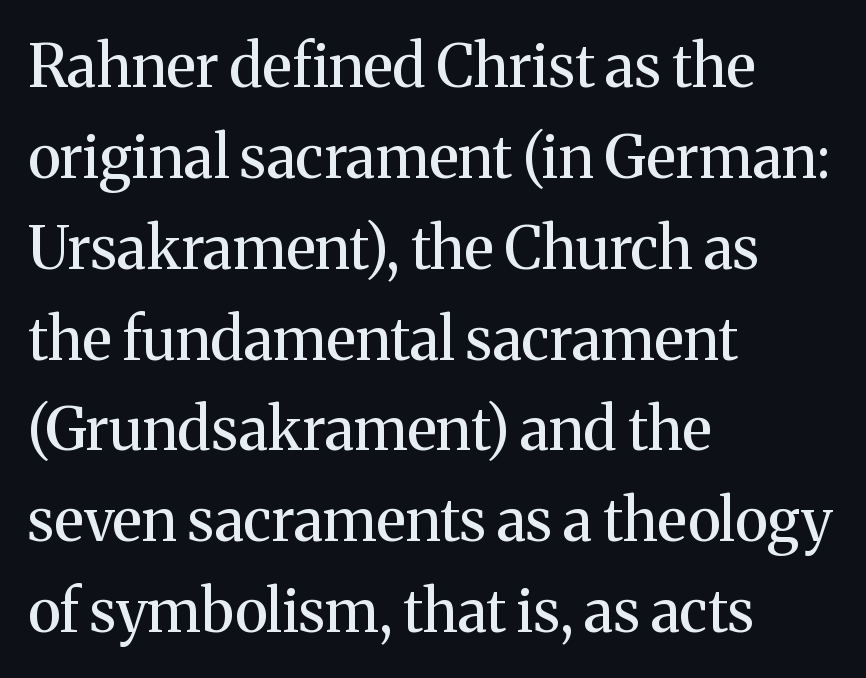
Reading down the block, your eye returns to a fixed left position each line. Here the designer chose a conventional face with non-uniform glyph widths. Descenders are the only things crossing below the line. What kind of face is this? One with serifs. Compared with typical paragraphs, the rows here are spaced about the same.
